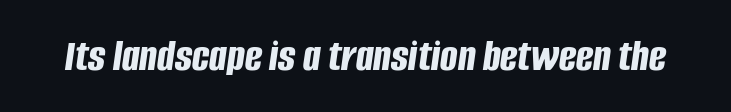
Spacing verdict: proportional, widths tailored to each character. In terms of weight, the rendering is a true, heavy bold. Compared with typical body copy, the letter spacing here is the same. Each row of text sits above clean, open space. Yep, that's italic — everything's leaning.
